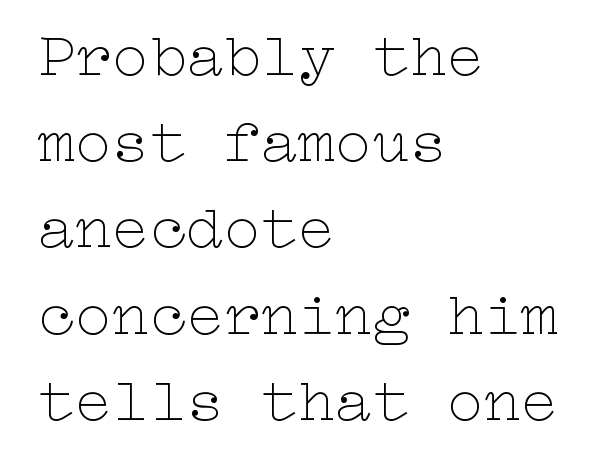
{"italic": "no", "bold": "no", "weight": "thin", "width": "wide", "stroke_contrast": "low", "x_height": "medium", "underline": "no", "align": "left", "line_spacing": "normal", "line_spacing_ratio": 1.39, "letter_spacing": "normal", "letter_spacing_em": 0.0, "glyph_px": 62}
